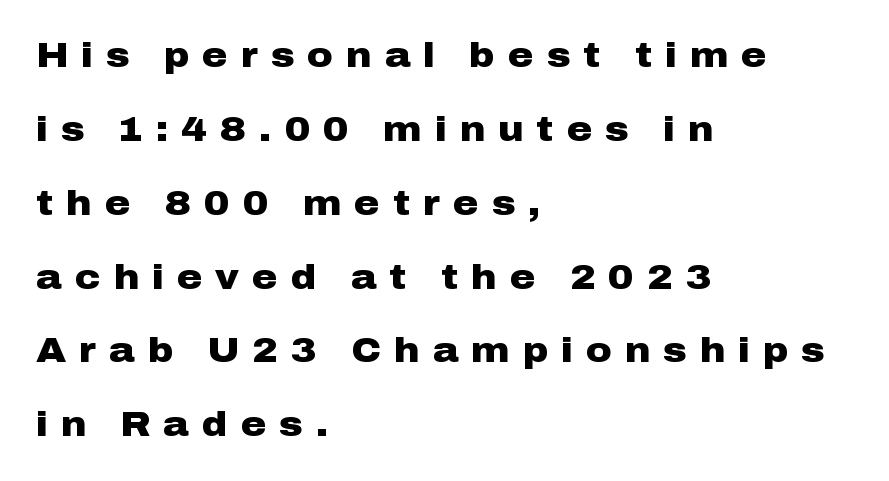
The space directly below the letters is spotless. This rendering widens character spacing well past its baseline value. The strokes are fattened all the way to bold. Every character sits straight up, as roman type does. A classic flush-left, rag-right setting is used for this passage.
